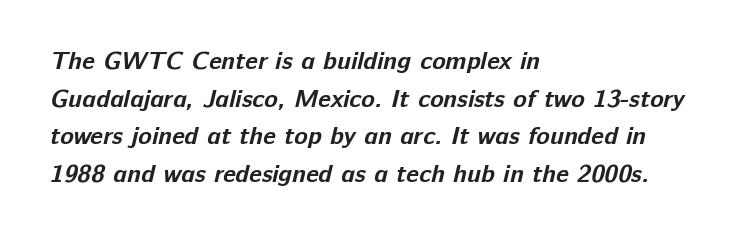
Compared with typical body copy, the letter spacing here is the same. Every row of glyphs begins at an identical x-position on the left. The block of text has a typical density, with ordinary space between rows. The sample has been set heavy, in full bold. Unmarked baselines from the first word to the last.
